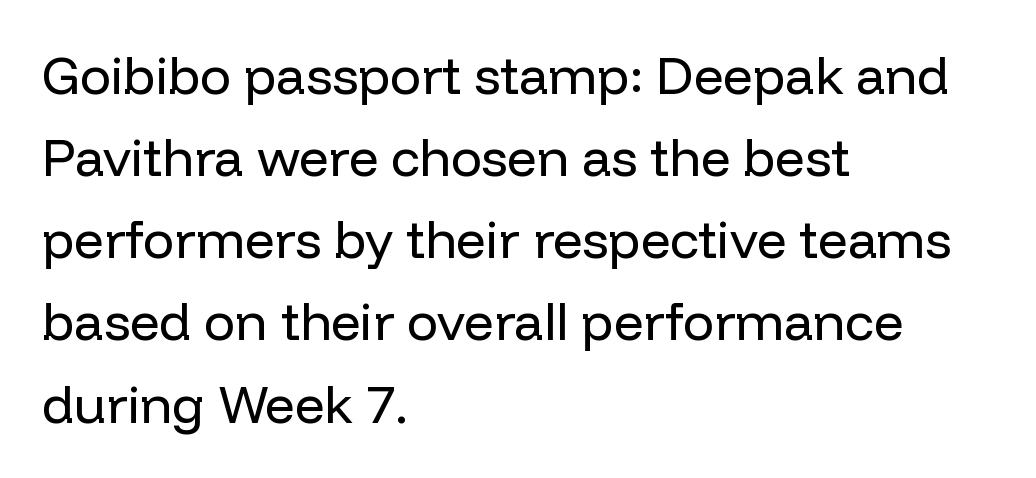
Does the copy run flush right? No — it runs flush left. A typesetter would mark this as roman, not italic. Spacing verdict: proportional, widths tailored to each character. One glance says typical: line gaps are just what's usual.
